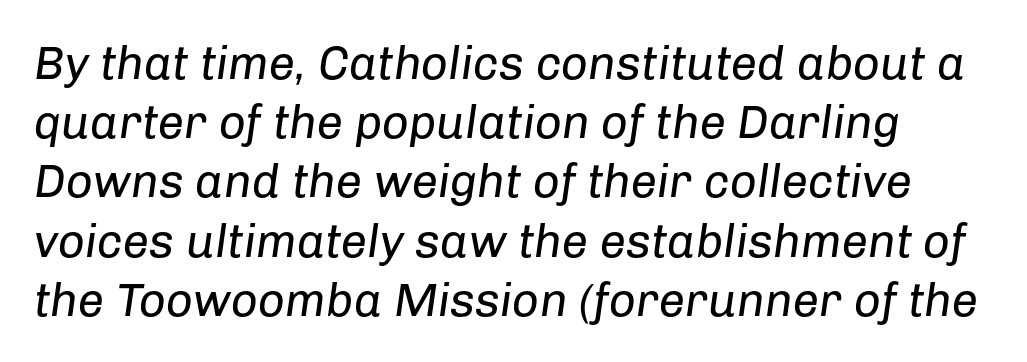
{"italic": "yes", "lean": "right", "slant_degrees": 8, "bold": "no", "weight": "regular", "width": "normal", "stroke_contrast": "low", "x_height": "medium", "monospaced": "no", "underline": "no", "line_spacing": "normal", "line_spacing_ratio": 1.26, "letter_spacing": "normal", "letter_spacing_em": 0.0, "glyph_px": 47}
